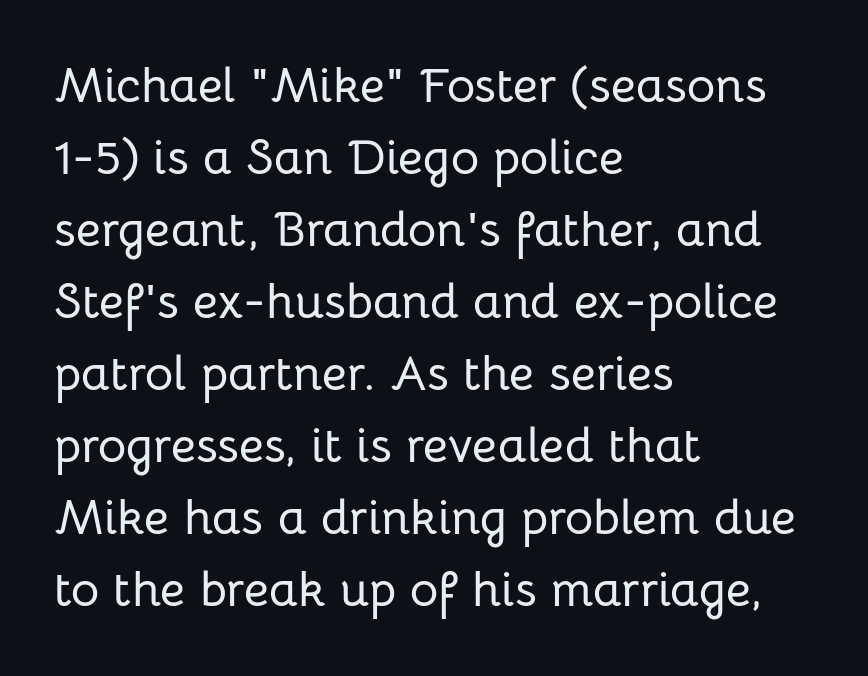
The image shows 49 px sans-serif type, upright; set left-aligned, normal line spacing (1.47x), normal letter spacing, not underlined; low stroke contrast and a medium x-height.
